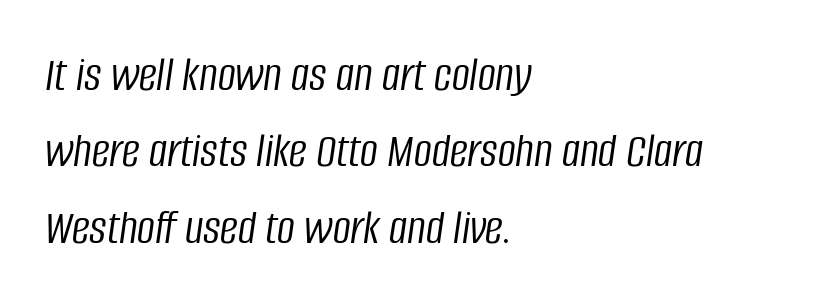
A typesetter would call this proportional, since set widths differ per character. Notice how the passage keeps a crisp vertical edge on the left only. Whoever set this chose a conventional vertical rhythm. The rendering applies a slant to the glyphs. Quick note: underline off. Tracking value appears to be zero — textbook default spacing.
